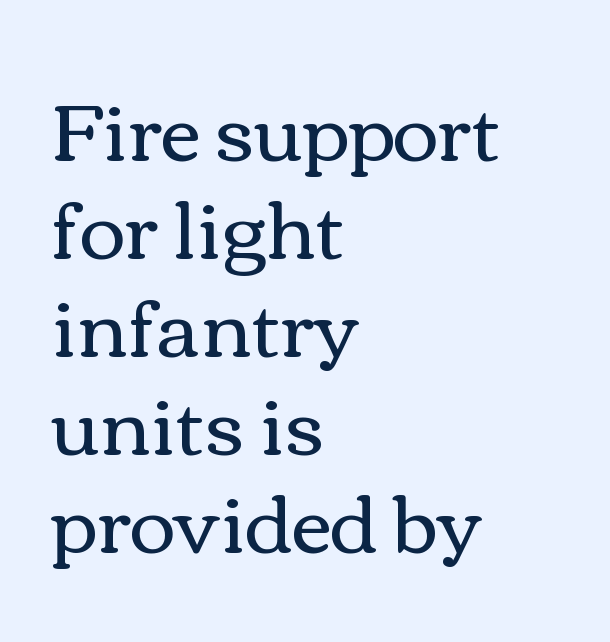
The image shows 79 px regular-weight, wide type, upright; set left-aligned, line spacing 1.24x, normal letter spacing, not underlined; a medium x-height.
